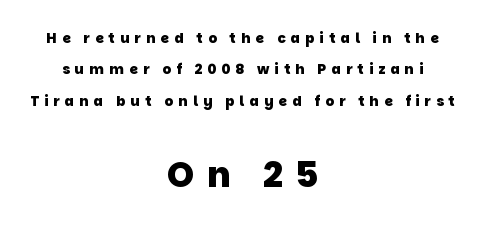
Q: Is the text bold? A: Yes.
Q: Is the typeface a serif or a sans-serif typeface? A: Sans-serif.
Q: Is the text underlined? A: No.
Q: How is the paragraph aligned? A: Centered.
Q: Is the spacing between letters normal or unusually wide? A: Unusually wide.
Q: Is the spacing between lines tight, normal or loose? A: Loose.
Q: Which block of text is set in a larger size, the first (top) or the second (bottom)? A: The second (bottom) one.
Q: Width (condensed, normal, or wide)? A: Normal.
Q: Stroke contrast? A: Low.
Q: x-height? A: Large.
Q: Monospaced? A: No.
